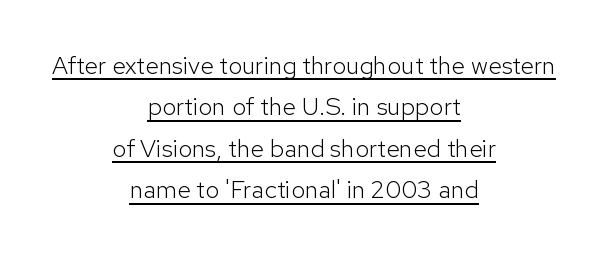
{"italic": "no", "bold": "no", "underline": "yes", "align": "center", "line_spacing": "normal", "line_spacing_ratio": 1.66, "letter_spacing": "normal", "letter_spacing_em": 0.0, "glyph_px": 25}
